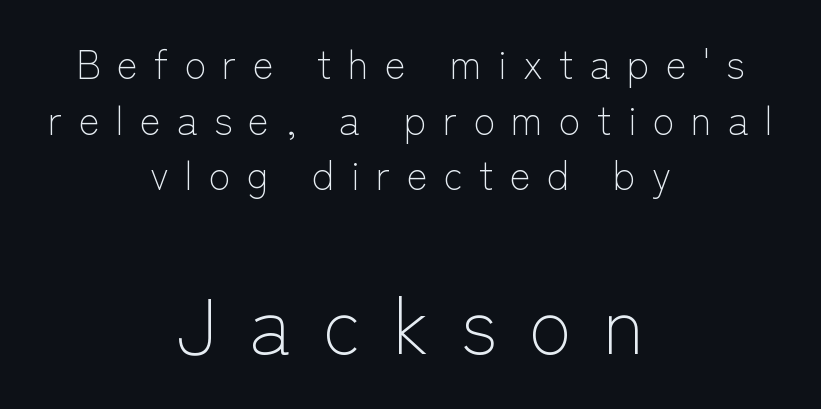
Think of a printed novel: that variable character pitch is what you see here. Observe the wide spacing: letters keep a clear distance from each other. Every character sits straight up, as roman type does. Centered paragraph, ragged on both sides. Weight class: somewhere from thin through regular.
